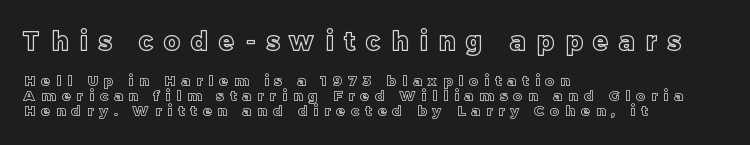
{"italic": "no", "underline": "no", "align": "left", "line_spacing": "tight", "line_spacing_ratio": 1.07, "letter_spacing": "wide", "letter_spacing_em": 0.44, "larger_block": "first", "size_ratio": 1.79, "glyph_px": 25}
